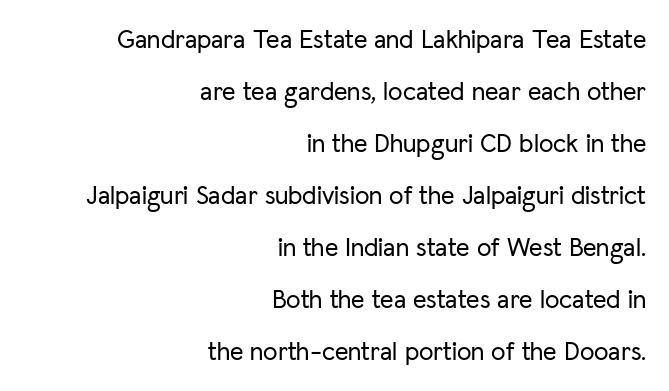
Q: Is the text italic (slanted)? A: No, it is upright.
Q: Is the text underlined? A: No.
Q: How is the paragraph aligned? A: Right-aligned.
Q: Is the spacing between letters normal or unusually wide? A: Normal.
Q: Is the spacing between lines tight, normal or loose? A: Loose.
